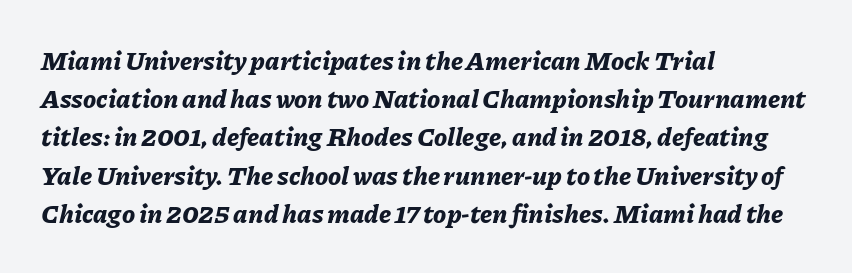
The image shows 26 px bold type, italic (leaning right); set left-aligned, normal line spacing (1.47x), normal letter spacing, not underlined.
